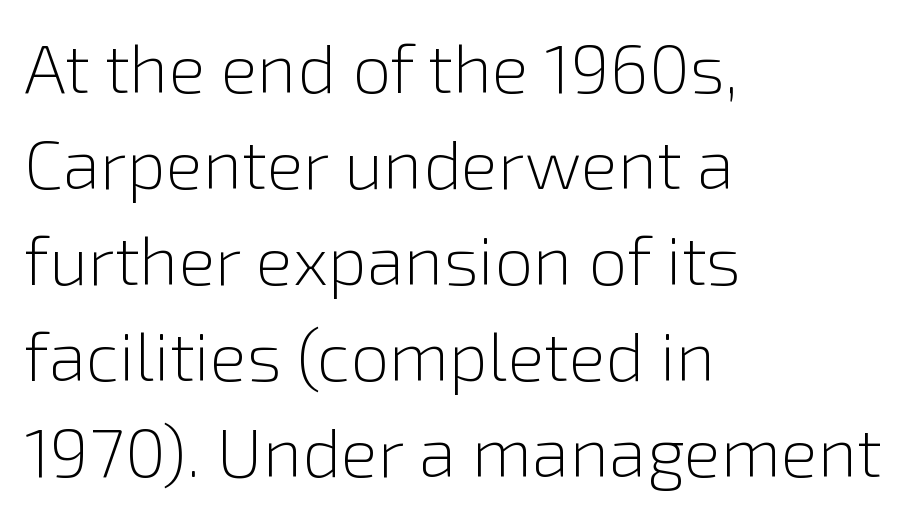
{"serif": "no", "italic": "no", "bold": "no", "weight": "light", "width": "normal", "x_height": "medium", "monospaced": "no", "underline": "no", "align": "left", "line_spacing": "normal", "line_spacing_ratio": 1.39, "letter_spacing": "normal", "letter_spacing_em": 0.0, "glyph_px": 69}
